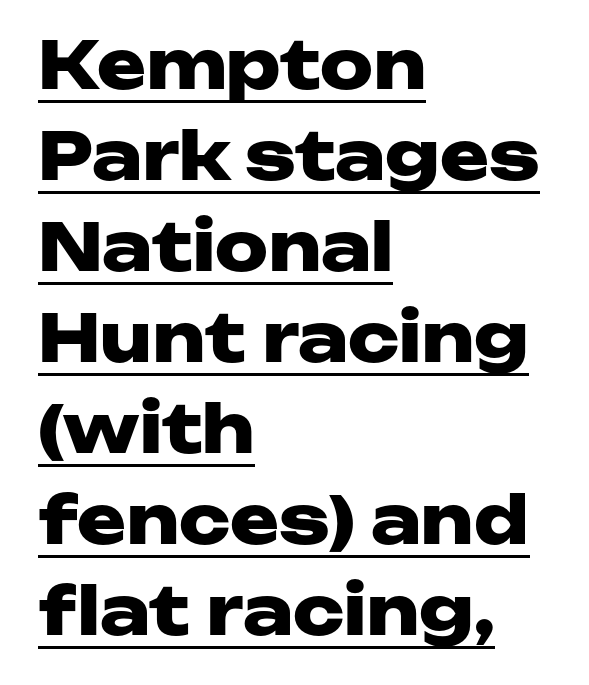
The image shows 66 px heavy, wide sans-serif type, upright; set left-aligned, normal line spacing (1.38x), normal letter spacing, underlined; low stroke contrast and a medium x-height.
